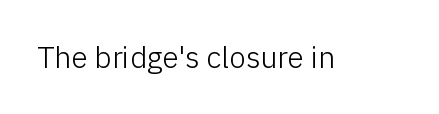
You can tell it's not italic because the verticals are truly vertical. Descender tails drop into unmarked territory. This is sans-serif lettering, the kind often seen on screens and signage. The passage shown is typed in a proportional face where columns would drift. Bold? No — there's no thickening of the strokes.
